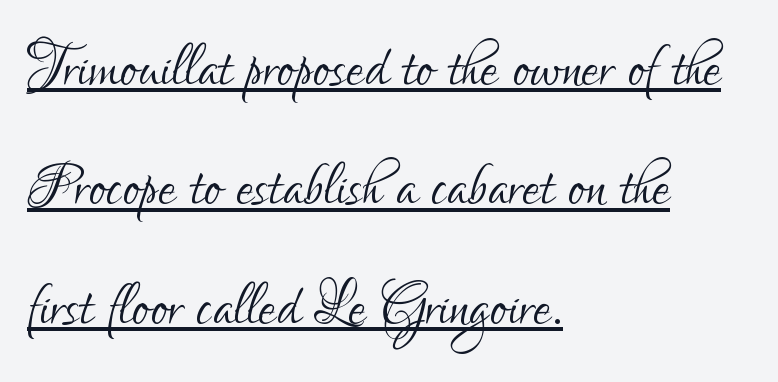
{"serif": "no", "bold": "no", "weight": "light", "width": "condensed", "stroke_contrast": "low", "x_height": "small", "monospaced": "no", "underline": "yes", "align": "left", "line_spacing": "normal", "line_spacing_ratio": 1.53, "letter_spacing": "normal", "letter_spacing_em": 0.0, "glyph_px": 78}
